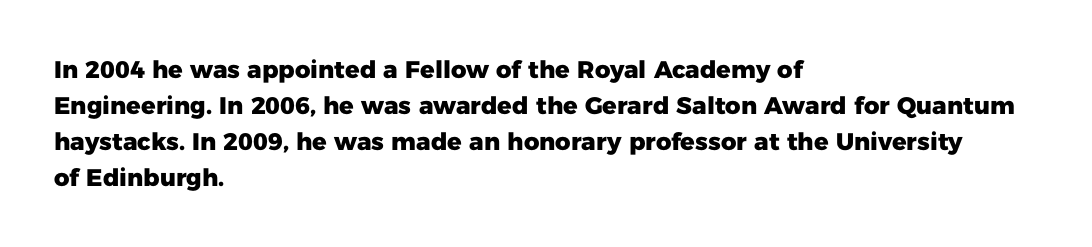
The image shows 24 px bold type, upright; set left-aligned, normal line spacing (1.5x), normal letter spacing, not underlined.
